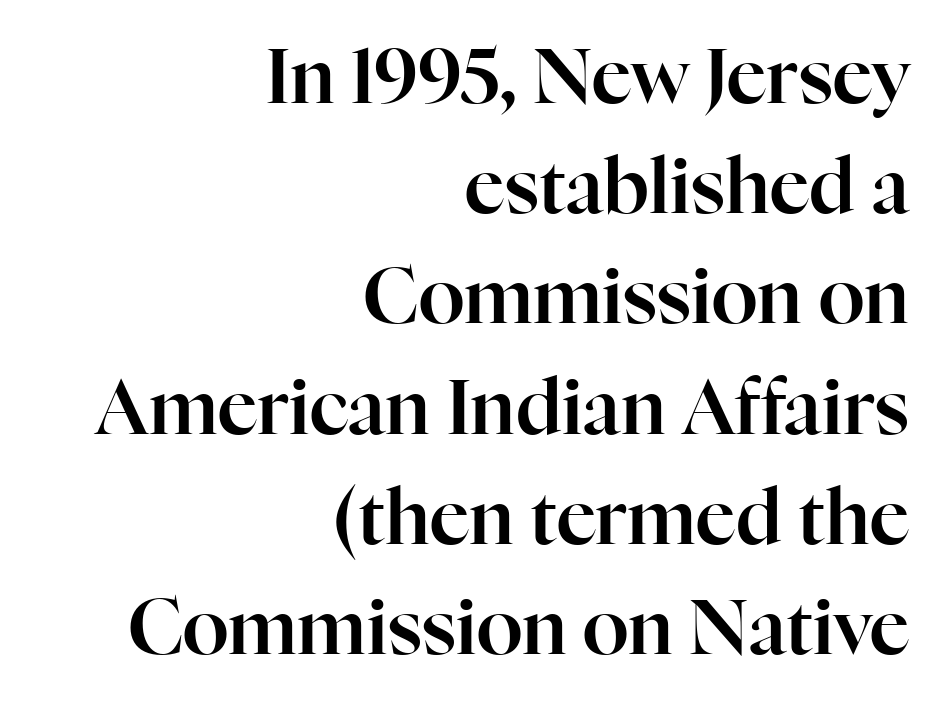
The baseline area is clear. Does the lettering tilt? It doesn't — this is upright. Tracking here is standard; glyphs follow each other at the usual distance. Think of a printed novel: that variable character pitch is what you see here.
